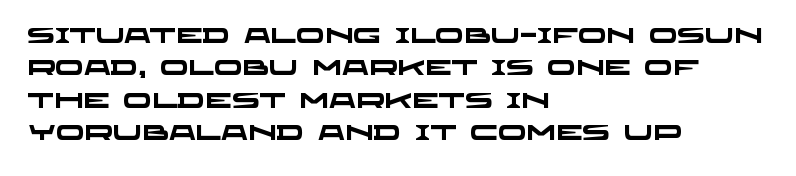
{"bold": "yes", "underline": "no", "align": "left", "line_spacing": "normal", "line_spacing_ratio": 1.54, "letter_spacing": "normal", "letter_spacing_em": 0.0, "glyph_px": 21}
